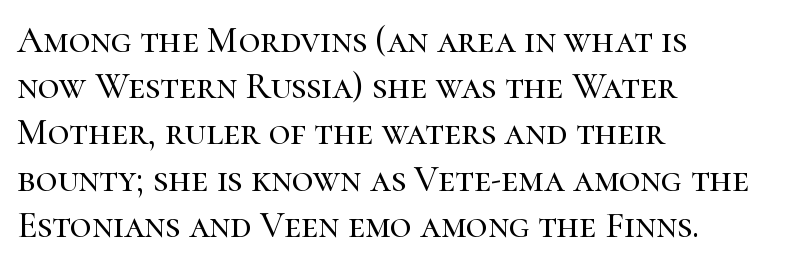
Normally led — the rows are evenly, conventionally spaced. Nothing unusual about the tracking: characters are spaced as the font intends. This is the regular roman posture of the typeface. The rendering uses natural spacing where letterforms have individual widths. The string is rendered with underlining switched off. The designer went with a serif here, giving each stem small feet.
